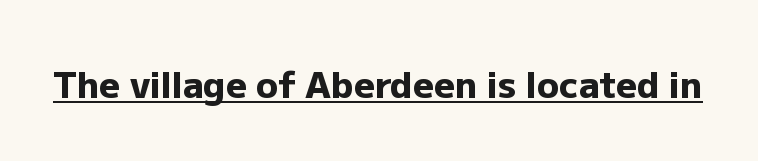
{"serif": "no", "italic": "no", "bold": "yes", "weight": "heavy", "width": "normal", "stroke_contrast": "low", "x_height": "medium", "monospaced": "no", "underline": "yes", "letter_spacing": "normal", "letter_spacing_em": 0.0, "glyph_px": 36}
